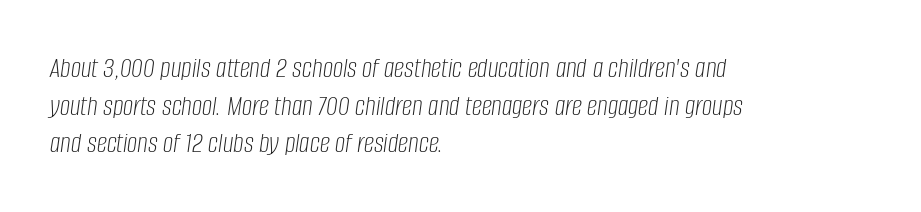
Is the letter spacing exaggerated? No — it looks like the ordinary default. Notice how descenders clear the ascenders below comfortably — that's standard leading. Nobody drew a line under any word here. The axis of the letterforms is tilted away from vertical. Notice how the passage keeps a crisp vertical edge on the left only. Is this a fixed-width face? No — the glyphs have proportional, varying widths.
